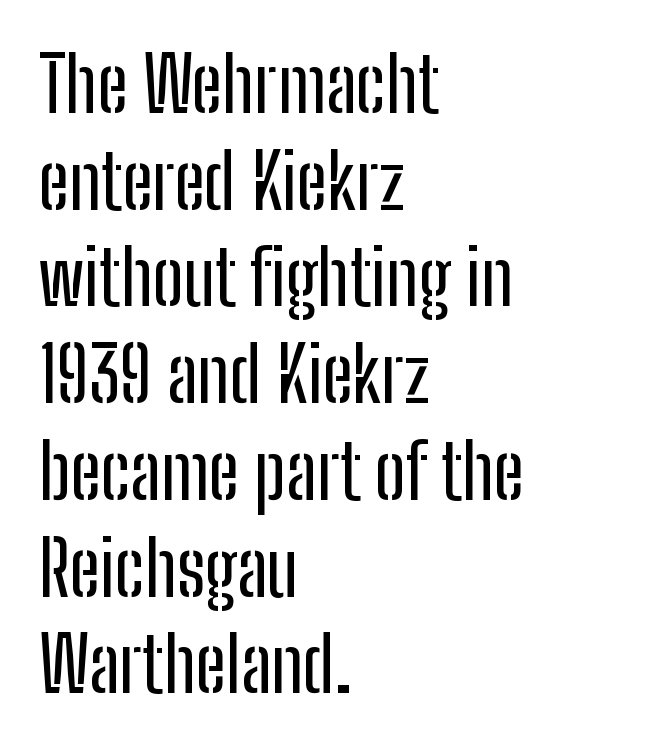
{"serif": "no", "italic": "no", "width": "condensed", "stroke_contrast": "low", "x_height": "medium", "monospaced": "no", "underline": "no", "align": "left", "line_spacing": "normal", "line_spacing_ratio": 1.29, "letter_spacing": "normal", "letter_spacing_em": 0.0, "glyph_px": 75}
